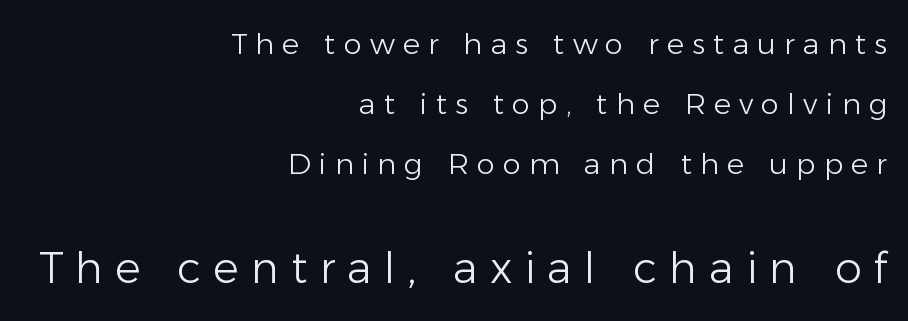
Q: Is the text bold? A: No.
Q: Is the text italic (slanted)? A: No, it is upright.
Q: Is the typeface a serif or a sans-serif typeface? A: Sans-serif.
Q: Is the text underlined? A: No.
Q: How is the paragraph aligned? A: Right-aligned.
Q: Is the spacing between letters normal or unusually wide? A: Unusually wide.
Q: Is the spacing between lines tight, normal or loose? A: Loose.
Q: Which block of text is set in a larger size, the first (top) or the second (bottom)? A: The second (bottom) one.
Q: Width (condensed, normal, or wide)? A: Normal.
Q: Stroke contrast? A: Low.
Q: x-height? A: Medium.
Q: Monospaced? A: No.
